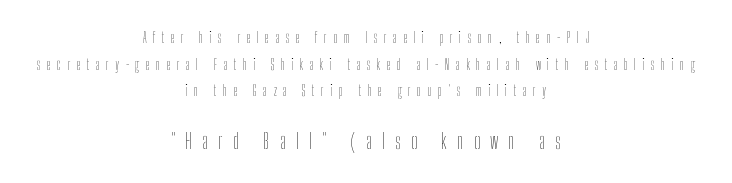
Q: Is the text bold? A: No.
Q: Is the text italic (slanted)? A: No, it is upright.
Q: Is the text underlined? A: No.
Q: How is the paragraph aligned? A: Centered.
Q: Is the spacing between letters normal or unusually wide? A: Unusually wide.
Q: Is the spacing between lines tight, normal or loose? A: Loose.
Q: Which block of text is set in a larger size, the first (top) or the second (bottom)? A: The second (bottom) one.
